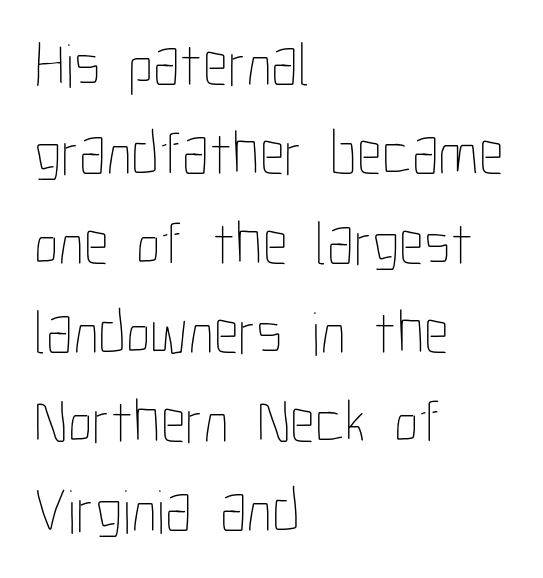
Every row of glyphs begins at an identical x-position on the left. Character widths vary here, with narrow letters taking less room than wide ones. Has an underline been added? It has not. Stroke mass is kept to a normal reading level or below. Each new line begins a customary step beneath the previous one. Tall strokes in this sample are plumb rather than angled.
